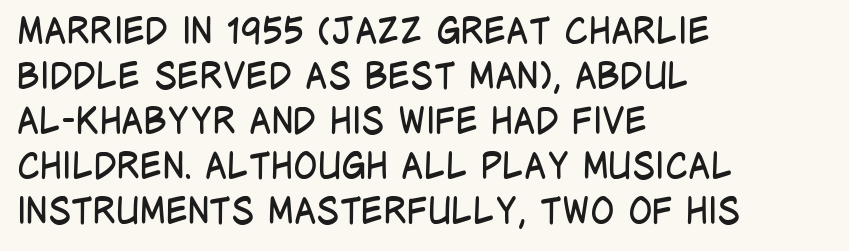
Q: Is the text bold? A: No.
Q: Is the text italic (slanted)? A: No, it is upright.
Q: Is the typeface a serif or a sans-serif typeface? A: Sans-serif.
Q: Is the text underlined? A: No.
Q: How is the paragraph aligned? A: Left-aligned.
Q: Is the spacing between letters normal or unusually wide? A: Normal.
Q: Is the spacing between lines tight, normal or loose? A: Normal.
Q: Width (condensed, normal, or wide)? A: Condensed.
Q: Stroke contrast? A: Low.
Q: x-height? A: Large.
Q: Monospaced? A: No.
